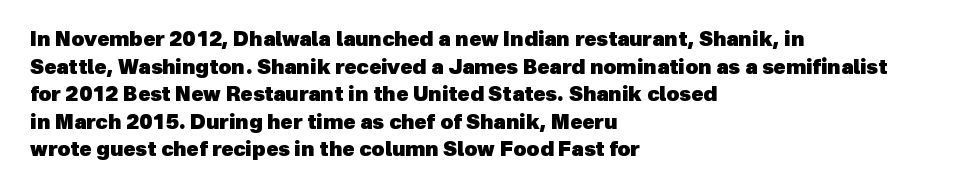
{"bold": "yes", "underline": "no", "align": "left", "line_spacing": "normal", "line_spacing_ratio": 1.38, "letter_spacing": "normal", "letter_spacing_em": 0.0, "glyph_px": 20}
